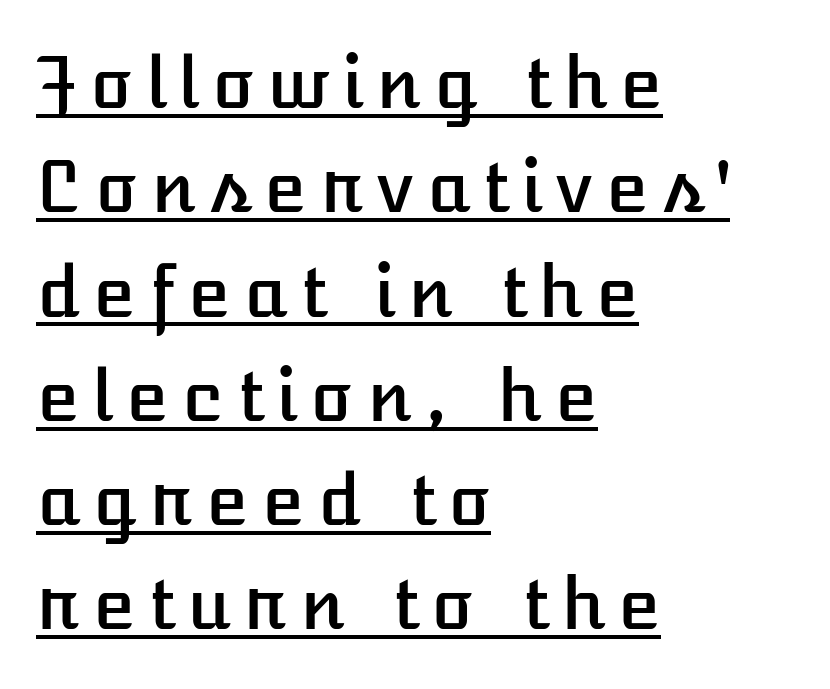
Characters remain perfectly vertical along every line. A typesetter would call this proportional, since set widths differ per character. Successive baselines arrive at the customary interval. Each line of the rendering has a horizontal stroke beneath the glyphs.
